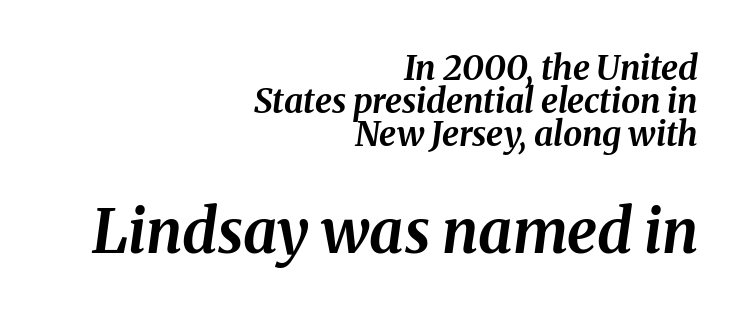
This sample has the flowing, uneven cadence of proportional lettering. The string is rendered with underlining switched off. The space between consecutive lines is stingy. The lines in this sample share a right terminus and differ only in where they begin. The passage shown begins with its smaller block and ends with its larger one. Strokes here are thick enough to call this a true bold.
